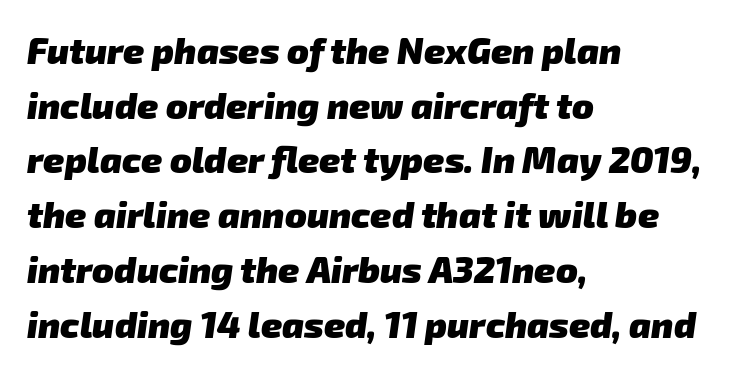
Q: Is the text bold? A: Yes.
Q: Is the typeface a serif or a sans-serif typeface? A: Sans-serif.
Q: Is the text underlined? A: No.
Q: How is the paragraph aligned? A: Left-aligned.
Q: Is the spacing between letters normal or unusually wide? A: Normal.
Q: Is the spacing between lines tight, normal or loose? A: Normal.
Q: Width (condensed, normal, or wide)? A: Normal.
Q: Stroke contrast? A: Low.
Q: x-height? A: Medium.
Q: Monospaced? A: No.
